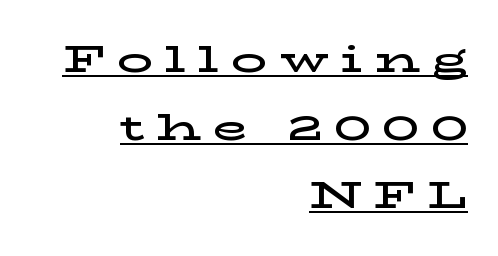
Q: Is the text italic (slanted)? A: No, it is upright.
Q: Is the typeface a serif or a sans-serif typeface? A: Serif.
Q: Is the text underlined? A: Yes.
Q: How is the paragraph aligned? A: Right-aligned.
Q: Is the spacing between letters normal or unusually wide? A: Unusually wide.
Q: Width (condensed, normal, or wide)? A: Wide.
Q: Stroke contrast? A: Low.
Q: x-height? A: Medium.
Q: Monospaced? A: No.
